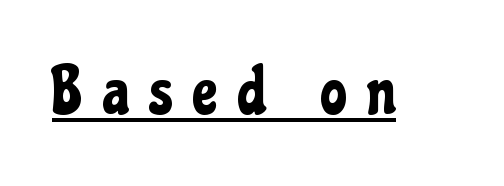
{"serif": "no", "italic": "no", "width": "condensed", "stroke_contrast": "low", "x_height": "medium", "monospaced": "no", "underline": "yes", "letter_spacing": "wide", "letter_spacing_em": 0.3, "glyph_px": 67}
